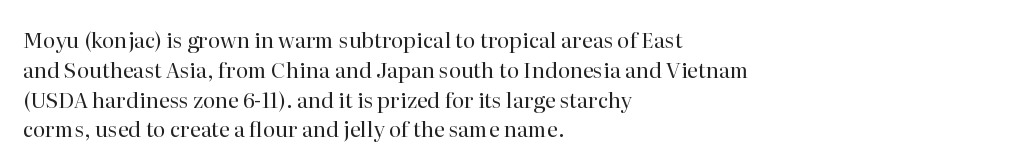
{"italic": "no", "bold": "no", "underline": "no", "align": "left", "line_spacing": "normal", "line_spacing_ratio": 1.42, "letter_spacing": "normal", "letter_spacing_em": 0.0, "glyph_px": 21}
